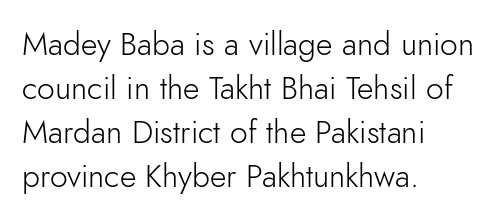
The image shows 32 px light sans-serif type, upright; set left-aligned, normal line spacing (1.38x), normal letter spacing, not underlined; low stroke contrast and a small x-height.
